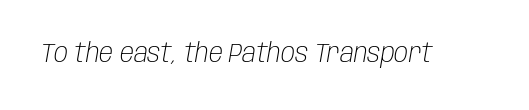
The face used here is rendered with its standard letterfit. The words here are not underlined. Does the lettering tilt? It does — this is italic. The passage shown is not bold in any degree.
